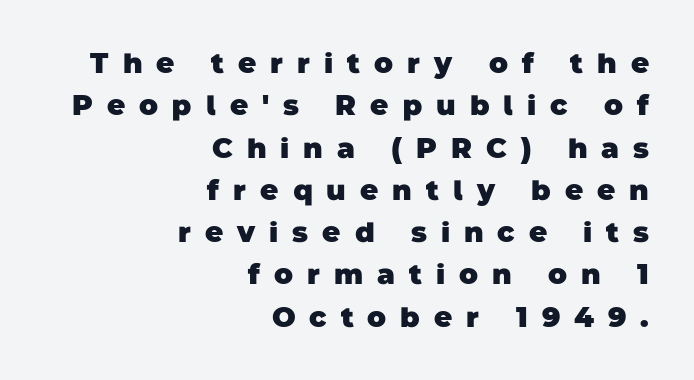
These lines carry a lot of weight — the face is fully bold. The rendering uses a moderate line-height, typical for paragraphs. Each row of text sits above clean, open space. One-word summary of the alignment: right.
